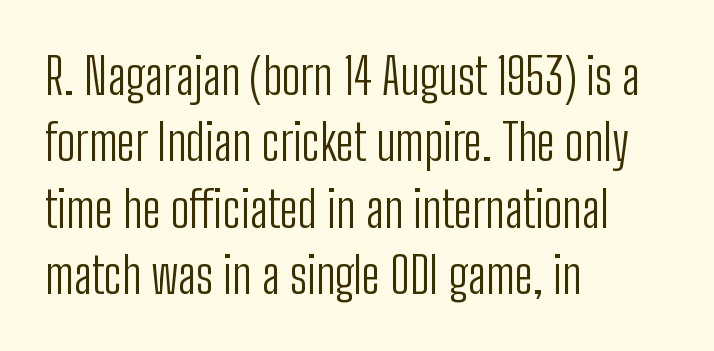
Q: Is the text bold? A: No.
Q: Is the text italic (slanted)? A: No, it is upright.
Q: Is the typeface a serif or a sans-serif typeface? A: Sans-serif.
Q: Is the text underlined? A: No.
Q: How is the paragraph aligned? A: Left-aligned.
Q: Is the spacing between letters normal or unusually wide? A: Normal.
Q: Is the spacing between lines tight, normal or loose? A: Normal.
Q: Width (condensed, normal, or wide)? A: Condensed.
Q: Stroke contrast? A: Low.
Q: x-height? A: Medium.
Q: Monospaced? A: No.
